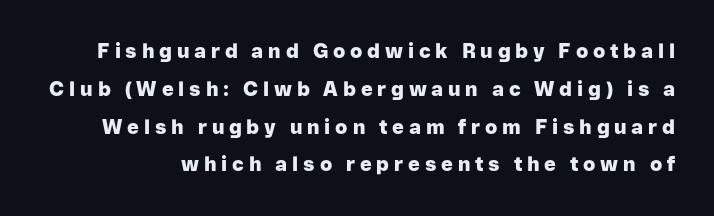
{"italic": "no", "bold": "yes", "underline": "no", "line_spacing_ratio": 1.89, "letter_spacing": "wide", "letter_spacing_em": 0.24, "glyph_px": 20}
